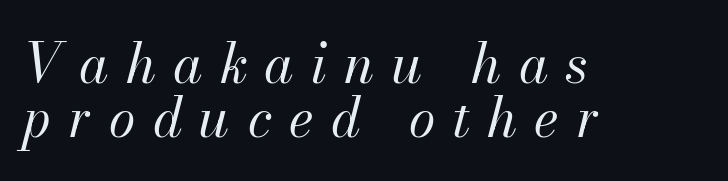
There's an unmistakable incline to the writing here. Just letters on the line, the space beneath them empty. Looks like regular typesetting: each glyph gets only the width it needs. The weight would be labelled regular, book, light, or lighter still.
